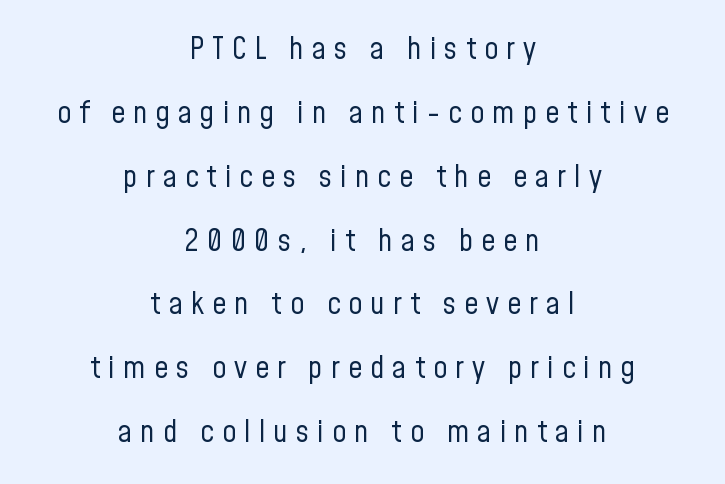
The letters carry no serifs — their stems end cleanly without finishing strokes. Caption: multi-line text, centered on the measure. Vertical stems look standard width or narrower in stroke. Designer's note — italics off, roman on. The passage shown is not underscored anywhere. Is there much room between lines? Yes — plenty of vertical air separates them.
